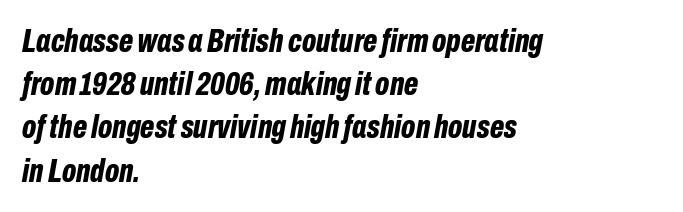
The image shows 34 px bold, condensed type, italic (leaning right); set left-aligned, normal line spacing (1.27x), normal letter spacing, not underlined; low stroke contrast and a medium x-height.
